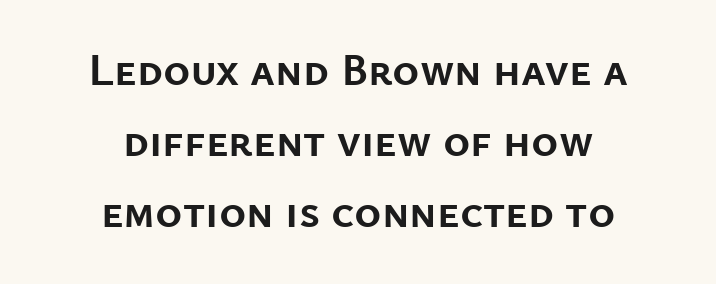
The image shows 46 px semibold sans-serif type, upright; set centered, normal line spacing (1.54x), normal letter spacing, not underlined; low stroke contrast and a medium x-height.
